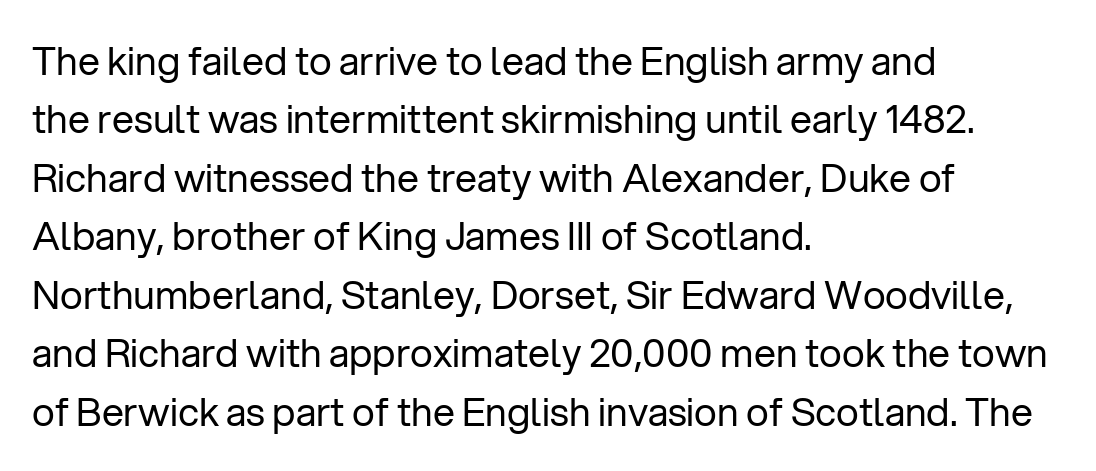
Q: Is the text bold? A: No.
Q: Is the text italic (slanted)? A: No, it is upright.
Q: Is the typeface a serif or a sans-serif typeface? A: Sans-serif.
Q: Is the text underlined? A: No.
Q: How is the paragraph aligned? A: Left-aligned.
Q: Is the spacing between letters normal or unusually wide? A: Normal.
Q: Is the spacing between lines tight, normal or loose? A: Normal.
Q: Width (condensed, normal, or wide)? A: Normal.
Q: Stroke contrast? A: Low.
Q: x-height? A: Medium.
Q: Monospaced? A: No.
